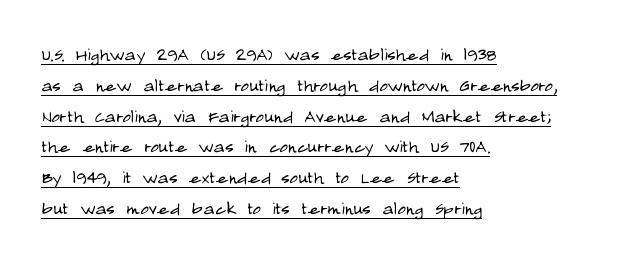
Q: Is the text bold? A: No.
Q: Is the text italic (slanted)? A: No, it is upright.
Q: Is the text underlined? A: Yes.
Q: How is the paragraph aligned? A: Left-aligned.
Q: Is the spacing between letters normal or unusually wide? A: Normal.
Q: Is the spacing between lines tight, normal or loose? A: Normal.
